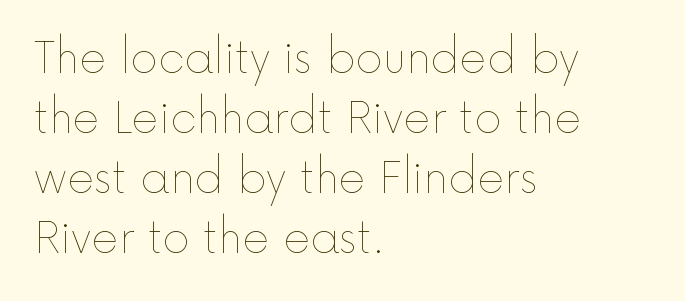
{"italic": "no", "bold": "no", "weight": "thin", "width": "normal", "x_height": "medium", "monospaced": "no", "underline": "no", "align": "left", "line_spacing": "normal", "line_spacing_ratio": 1.43, "letter_spacing": "normal", "letter_spacing_em": 0.0, "glyph_px": 42}
